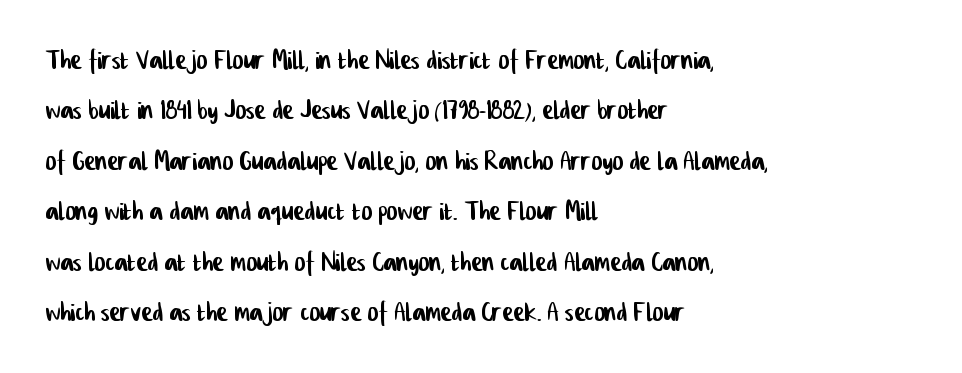
Q: Is the typeface a serif or a sans-serif typeface? A: Sans-serif.
Q: Is the text underlined? A: No.
Q: How is the paragraph aligned? A: Left-aligned.
Q: Is the spacing between letters normal or unusually wide? A: Normal.
Q: Is the spacing between lines tight, normal or loose? A: Normal.
Q: Width (condensed, normal, or wide)? A: Condensed.
Q: Stroke contrast? A: Low.
Q: x-height? A: Medium.
Q: Monospaced? A: No.
